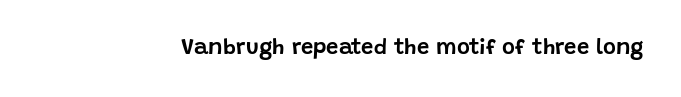
Tall strokes in this sample are plumb rather than angled. Short note: letters normally spaced. Lines of text with bare space underneath.
